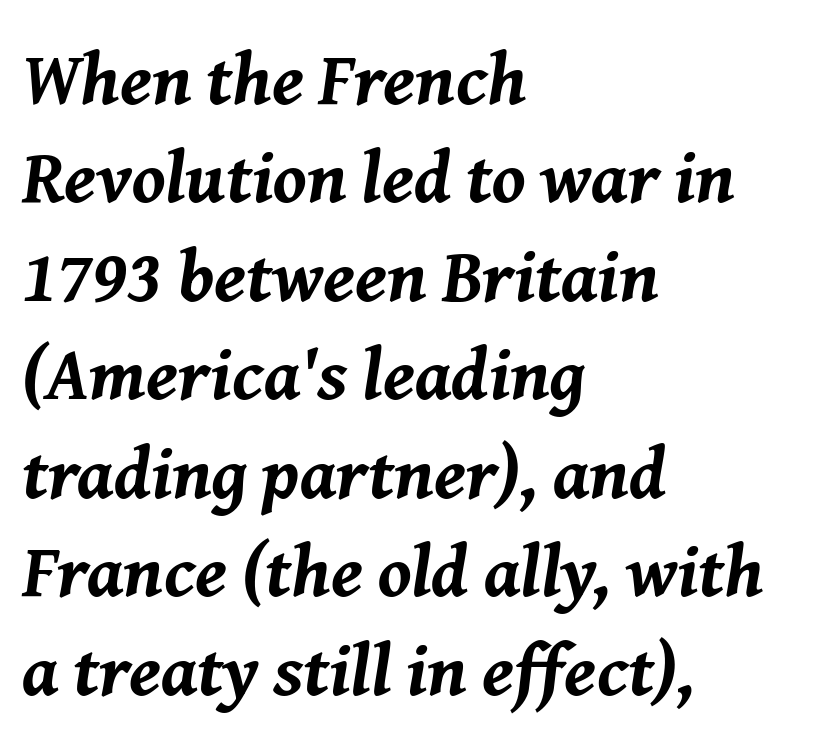
Q: Is the text bold? A: Yes.
Q: Is the text italic (slanted)? A: Yes, it leans right by about 8 degrees.
Q: Is the text underlined? A: No.
Q: How is the paragraph aligned? A: Left-aligned.
Q: Is the spacing between letters normal or unusually wide? A: Normal.
Q: Is the spacing between lines tight, normal or loose? A: Normal.
Q: Width (condensed, normal, or wide)? A: Normal.
Q: Stroke contrast? A: Medium.
Q: x-height? A: Medium.
Q: Monospaced? A: No.
